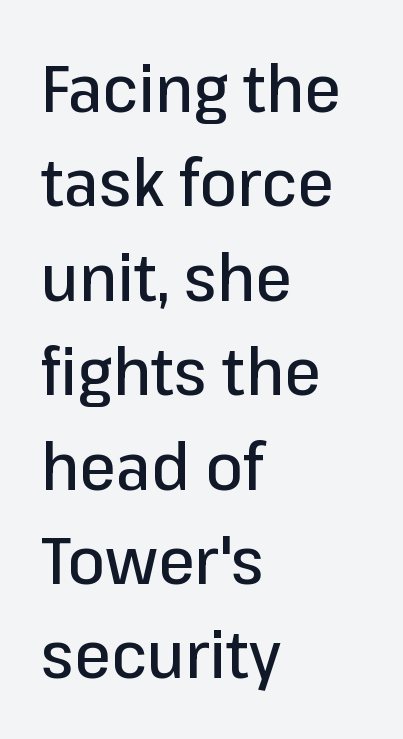
Q: Is the text italic (slanted)? A: No, it is upright.
Q: Is the typeface a serif or a sans-serif typeface? A: Sans-serif.
Q: Is the text underlined? A: No.
Q: How is the paragraph aligned? A: Left-aligned.
Q: Is the spacing between letters normal or unusually wide? A: Normal.
Q: Is the spacing between lines tight, normal or loose? A: Normal.
Q: Width (condensed, normal, or wide)? A: Normal.
Q: Stroke contrast? A: Low.
Q: x-height? A: Medium.
Q: Monospaced? A: No.
